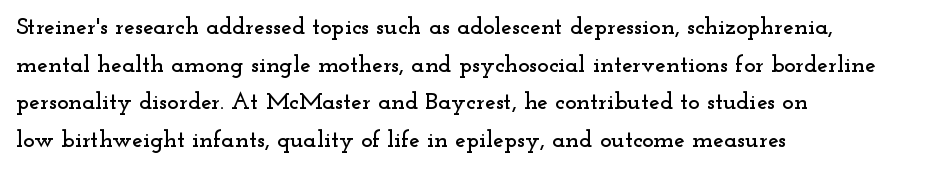
Students, observe: this is what conventionally led text looks like. When letters stand straight like this, we call the style roman or upright. Horizontally, the lines are justified to the leading edge only. The type is set solid horizontally, with unmodified tracking. The baseline area is clear.
